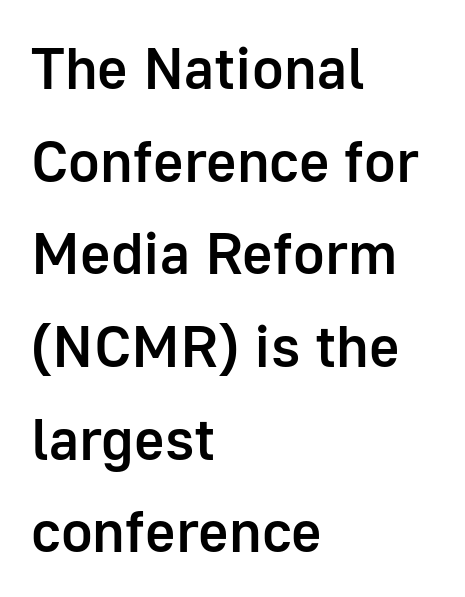
The image shows 59 px semibold sans-serif type, upright; set left-aligned, normal line spacing (1.57x), normal letter spacing, not underlined; low stroke contrast and a medium x-height.
